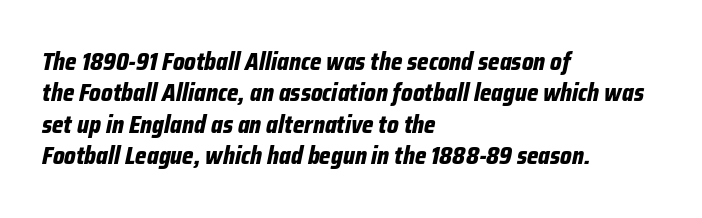
The image shows 24 px bold type, italic (leaning right); set left-aligned, normal line spacing (1.31x), normal letter spacing, not underlined.
